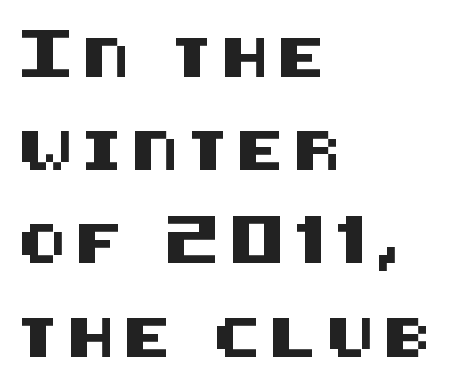
Q: Is the text italic (slanted)? A: No, it is upright.
Q: Is the typeface a serif or a sans-serif typeface? A: Sans-serif.
Q: Is the text underlined? A: No.
Q: How is the paragraph aligned? A: Left-aligned.
Q: Is the spacing between letters normal or unusually wide? A: Unusually wide.
Q: Is the spacing between lines tight, normal or loose? A: Loose.
Q: Width (condensed, normal, or wide)? A: Normal.
Q: Stroke contrast? A: Medium.
Q: x-height? A: Large.
